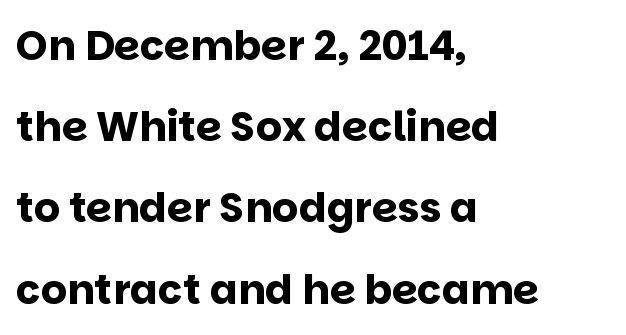
The image shows 41 px bold sans-serif type, upright; set left-aligned, loose line spacing (1.98x), normal letter spacing, not underlined; low stroke contrast and a large x-height.
